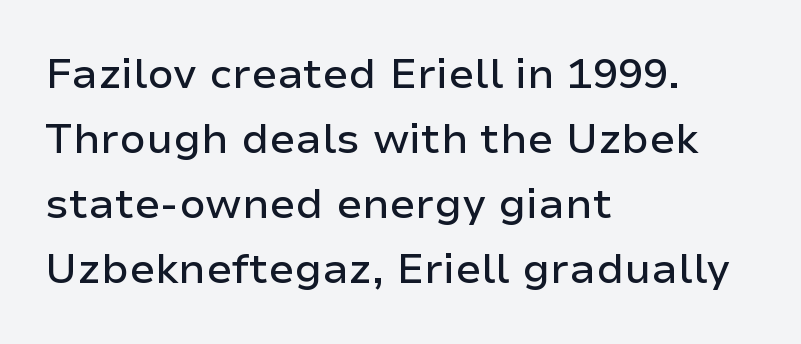
Q: Is the text italic (slanted)? A: No, it is upright.
Q: Is the typeface a serif or a sans-serif typeface? A: Sans-serif.
Q: Is the text underlined? A: No.
Q: How is the paragraph aligned? A: Left-aligned.
Q: Is the spacing between letters normal or unusually wide? A: Normal.
Q: Is the spacing between lines tight, normal or loose? A: Normal.
Q: Width (condensed, normal, or wide)? A: Normal.
Q: Stroke contrast? A: Low.
Q: x-height? A: Medium.
Q: Monospaced? A: No.
